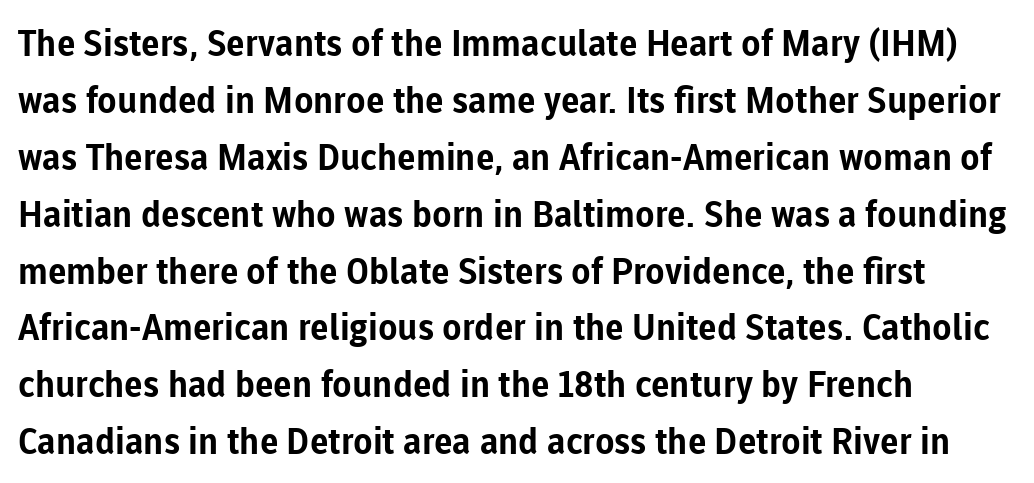
{"serif": "no", "italic": "no", "bold": "yes", "weight": "bold", "width": "normal", "stroke_contrast": "low", "x_height": "medium", "monospaced": "no", "underline": "no", "align": "left", "line_spacing": "normal", "line_spacing_ratio": 1.58, "letter_spacing": "normal", "letter_spacing_em": 0.0, "glyph_px": 36}
